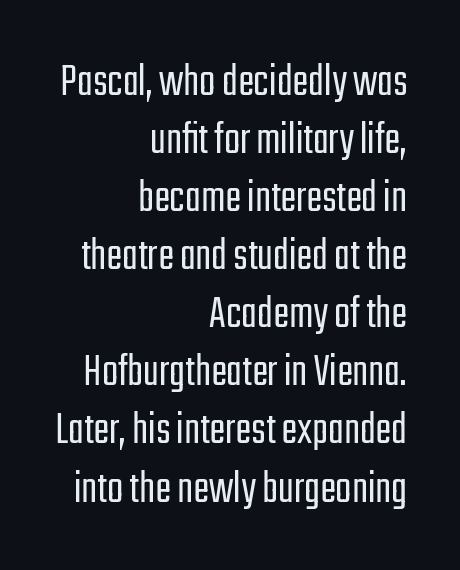
{"serif": "no", "italic": "no", "bold": "no", "weight": "light", "width": "condensed", "stroke_contrast": "low", "x_height": "medium", "monospaced": "no", "underline": "no", "align": "right", "line_spacing_ratio": 1.21, "letter_spacing": "normal", "letter_spacing_em": 0.0, "glyph_px": 48}
